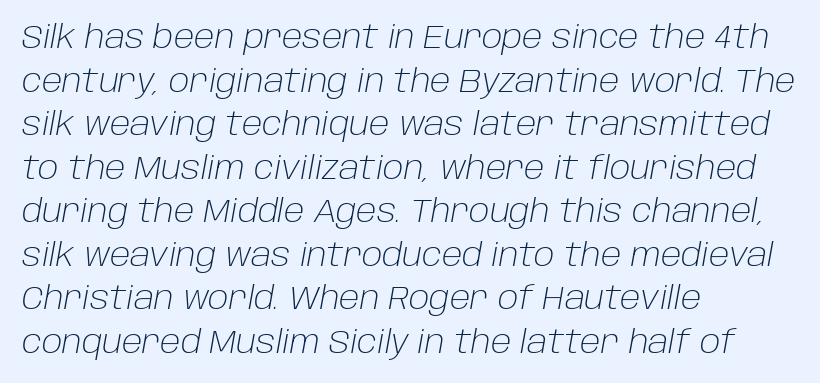
{"italic": "yes", "lean": "right", "slant_degrees": 10, "bold": "no", "weight": "light", "width": "normal", "stroke_contrast": "low", "x_height": "large", "monospaced": "no", "underline": "no", "align": "left", "line_spacing": "normal", "line_spacing_ratio": 1.36, "letter_spacing": "normal", "letter_spacing_em": 0.0, "glyph_px": 32}
